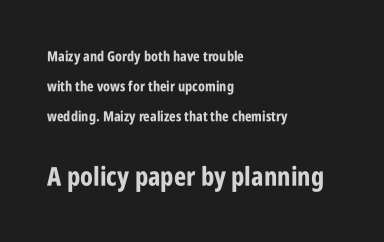
The image shows 26 px bold type, upright; set left-aligned, loose line spacing (2.16x), normal letter spacing, not underlined; the second (bottom) block is 1.86x larger.
